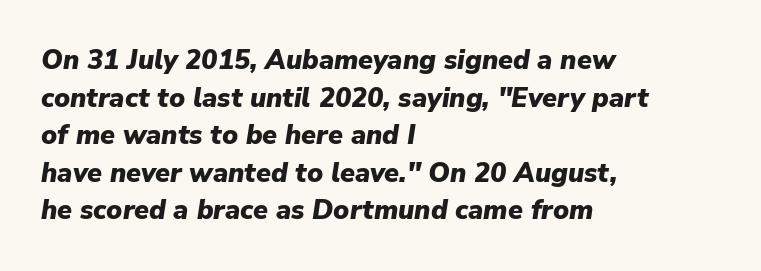
Q: Is the text bold? A: Yes.
Q: Is the text italic (slanted)? A: Yes, it leans right by about 9 degrees.
Q: Is the text underlined? A: No.
Q: How is the paragraph aligned? A: Left-aligned.
Q: Is the spacing between letters normal or unusually wide? A: Normal.
Q: Is the spacing between lines tight, normal or loose? A: Normal.
